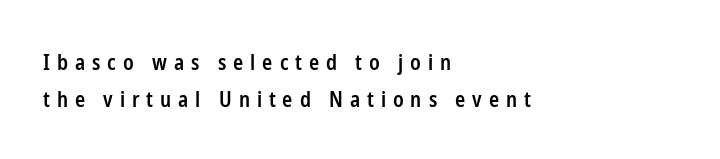
{"italic": "no", "bold": "semi", "underline": "no", "align": "left", "line_spacing_ratio": 1.78, "letter_spacing": "wide", "letter_spacing_em": 0.33, "glyph_px": 21}
